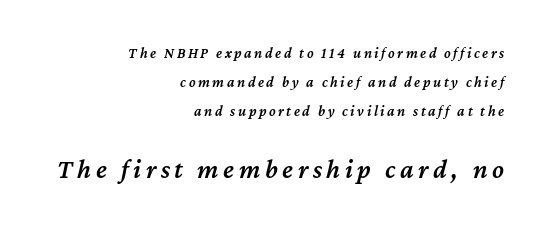
The image shows 27 px text type, italic (leaning right); set right-aligned, loose line spacing (1.94x), not underlined; the second (bottom) block is 1.8x larger.
